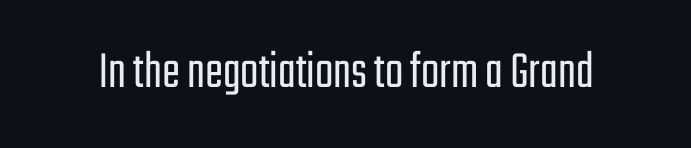
{"serif": "no", "italic": "no", "bold": "no", "weight": "light", "width": "condensed", "stroke_contrast": "low", "x_height": "medium", "monospaced": "no", "underline": "no", "letter_spacing": "normal", "letter_spacing_em": 0.0, "glyph_px": 54}
